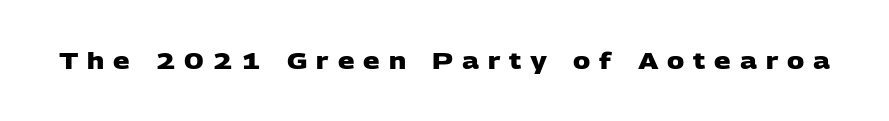
The image shows 23 px bold type; set unusually wide letter spacing (+0.39 em), not underlined.
